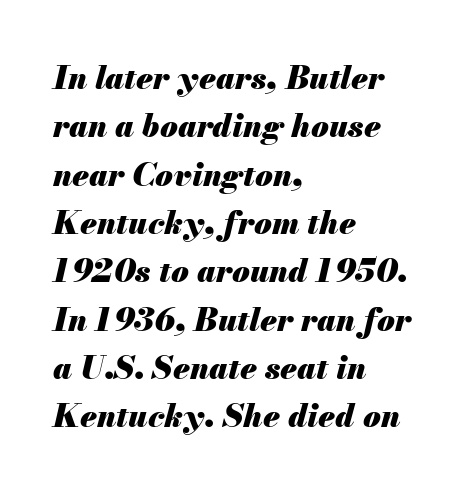
Q: Is the text bold? A: Yes.
Q: Is the text italic (slanted)? A: Yes, it leans right by about 13 degrees.
Q: Is the text underlined? A: No.
Q: How is the paragraph aligned? A: Left-aligned.
Q: Is the spacing between letters normal or unusually wide? A: Normal.
Q: Is the spacing between lines tight, normal or loose? A: Normal.
Q: Width (condensed, normal, or wide)? A: Normal.
Q: Stroke contrast? A: Medium.
Q: x-height? A: Small.
Q: Monospaced? A: No.
